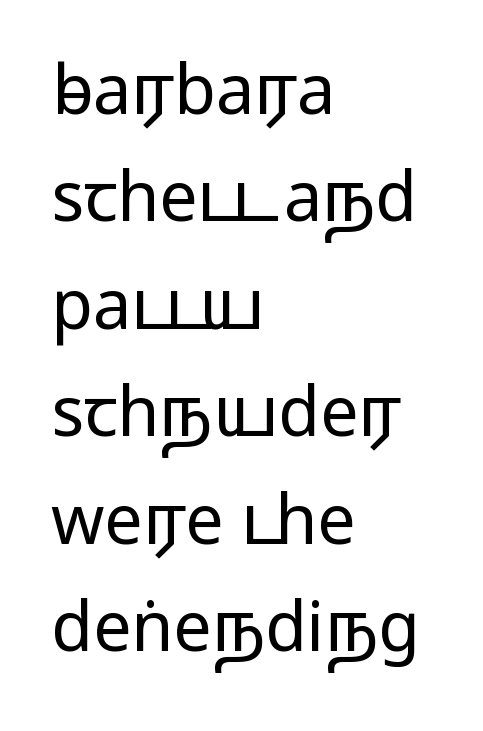
The image shows 68 px wide sans-serif type, upright; set left-aligned, normal line spacing (1.58x), normal letter spacing, not underlined; medium stroke contrast.
